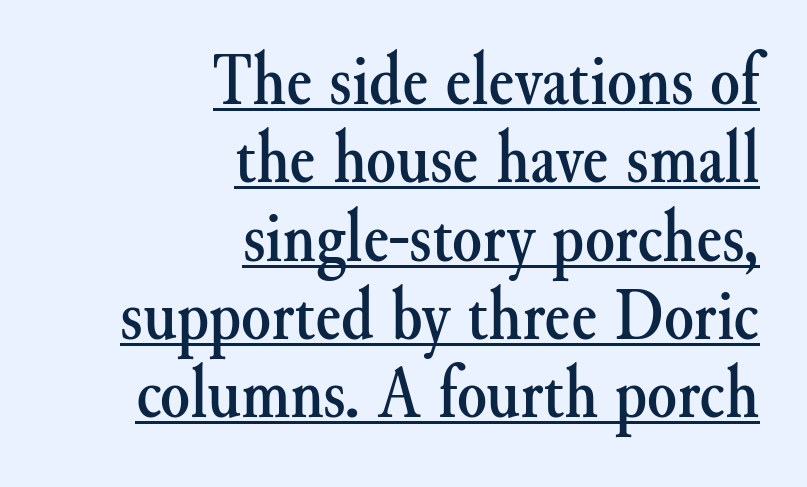
{"serif": "yes", "italic": "no", "width": "normal", "stroke_contrast": "medium", "x_height": "small", "monospaced": "no", "underline": "yes", "align": "right", "line_spacing": "tight", "line_spacing_ratio": 1.03, "letter_spacing": "normal", "letter_spacing_em": 0.0, "glyph_px": 76}
